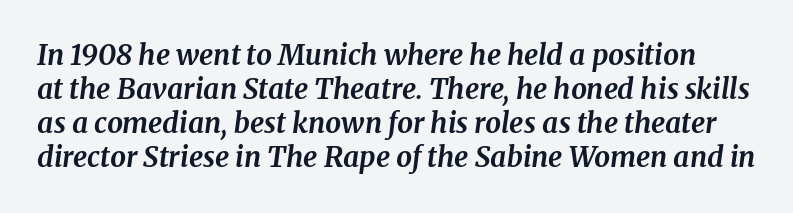
{"serif": "yes", "italic": "yes", "lean": "right", "slant_degrees": 8, "bold": "yes", "weight": "bold", "width": "normal", "stroke_contrast": "medium", "x_height": "medium", "monospaced": "no", "underline": "no", "line_spacing_ratio": 1.22, "letter_spacing": "normal", "letter_spacing_em": 0.0, "glyph_px": 28}
